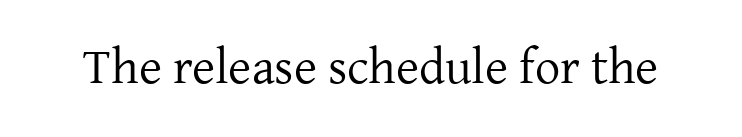
Classification — serif. You can tell it's not italic because the verticals are truly vertical. The letters advance in unequal steps, a hallmark of proportional type. Summary of weight: not heavy and not bold. Rule under the text: the space is simply empty. A typesetter would call this zero additional tracking.
